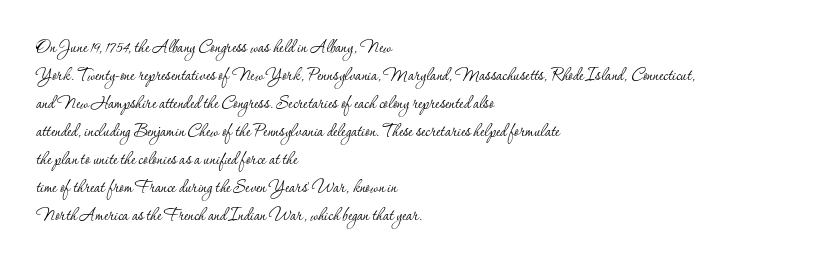
{"bold": "no", "underline": "no", "align": "left", "line_spacing": "normal", "line_spacing_ratio": 1.33, "letter_spacing": "normal", "letter_spacing_em": 0.0, "glyph_px": 21}
